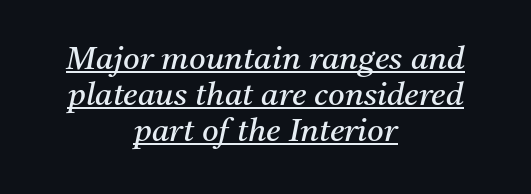
{"serif": "yes", "italic": "yes", "lean": "right", "slant_degrees": 11, "bold": "no", "weight": "regular", "width": "normal", "stroke_contrast": "medium", "x_height": "medium", "monospaced": "no", "underline": "yes", "align": "center", "line_spacing": "tight", "line_spacing_ratio": 1.13, "letter_spacing": "normal", "letter_spacing_em": 0.0, "glyph_px": 32}
